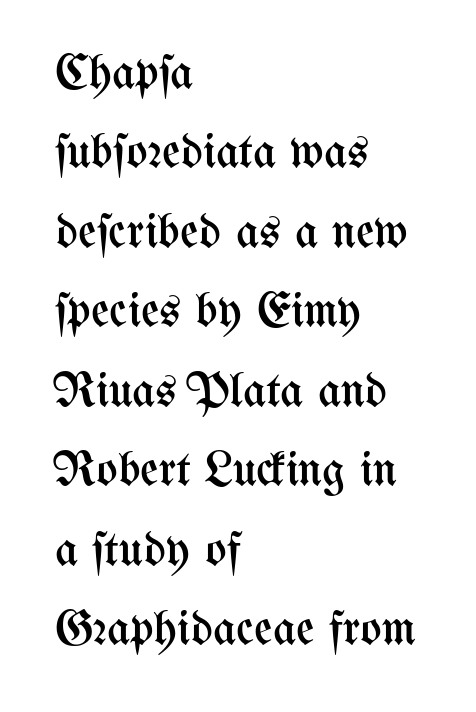
Q: Is the text bold? A: No.
Q: Is the text italic (slanted)? A: No, it is upright.
Q: Is the text underlined? A: No.
Q: How is the paragraph aligned? A: Left-aligned.
Q: Is the spacing between letters normal or unusually wide? A: Normal.
Q: Is the spacing between lines tight, normal or loose? A: Normal.
Q: Width (condensed, normal, or wide)? A: Condensed.
Q: Stroke contrast? A: Medium.
Q: x-height? A: Medium.
Q: Monospaced? A: No.
